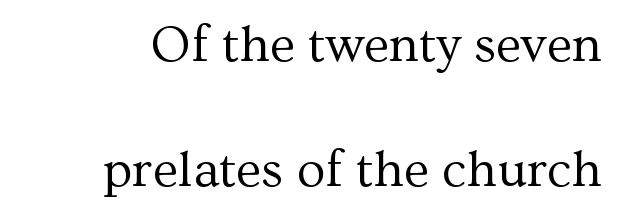
Q: Is the text bold? A: No.
Q: Is the text italic (slanted)? A: No, it is upright.
Q: Is the typeface a serif or a sans-serif typeface? A: Serif.
Q: Is the text underlined? A: No.
Q: Is the spacing between letters normal or unusually wide? A: Normal.
Q: Is the spacing between lines tight, normal or loose? A: Loose.
Q: Width (condensed, normal, or wide)? A: Normal.
Q: Stroke contrast? A: Medium.
Q: x-height? A: Medium.
Q: Monospaced? A: No.
